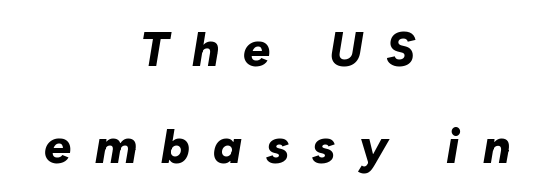
It's the slanting kind of type. The font is running at its bold setting. Observe the wide spacing: letters keep a clear distance from each other. The passage shown is not underscored anywhere. These lines stack symmetrically, like a column narrowing and widening about its center.
